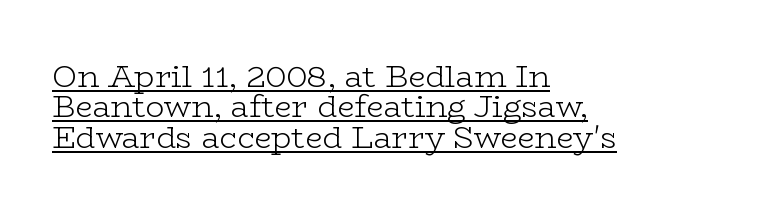
Q: Is the text bold? A: No.
Q: Is the text italic (slanted)? A: No, it is upright.
Q: Is the typeface a serif or a sans-serif typeface? A: Serif.
Q: Is the text underlined? A: Yes.
Q: How is the paragraph aligned? A: Left-aligned.
Q: Is the spacing between letters normal or unusually wide? A: Normal.
Q: Is the spacing between lines tight, normal or loose? A: Tight.
Q: Width (condensed, normal, or wide)? A: Wide.
Q: Stroke contrast? A: Low.
Q: x-height? A: Medium.
Q: Monospaced? A: No.
